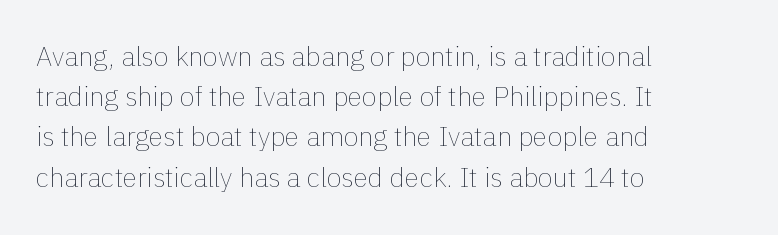
{"italic": "no", "bold": "no", "underline": "no", "align": "left", "line_spacing": "normal", "line_spacing_ratio": 1.49, "letter_spacing": "normal", "letter_spacing_em": 0.0, "glyph_px": 27}
